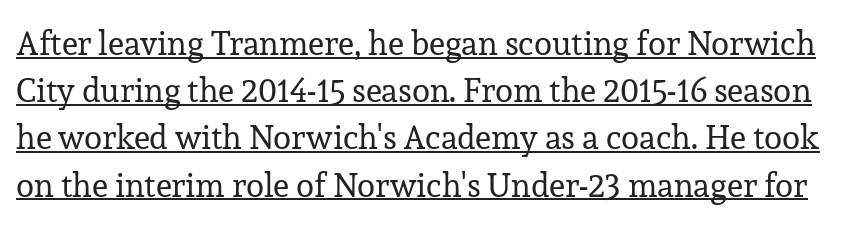
Q: Is the text bold? A: No.
Q: Is the text italic (slanted)? A: No, it is upright.
Q: Is the typeface a serif or a sans-serif typeface? A: Serif.
Q: Is the text underlined? A: Yes.
Q: Is the spacing between letters normal or unusually wide? A: Normal.
Q: Is the spacing between lines tight, normal or loose? A: Normal.
Q: Width (condensed, normal, or wide)? A: Normal.
Q: Stroke contrast? A: Low.
Q: x-height? A: Medium.
Q: Monospaced? A: No.
